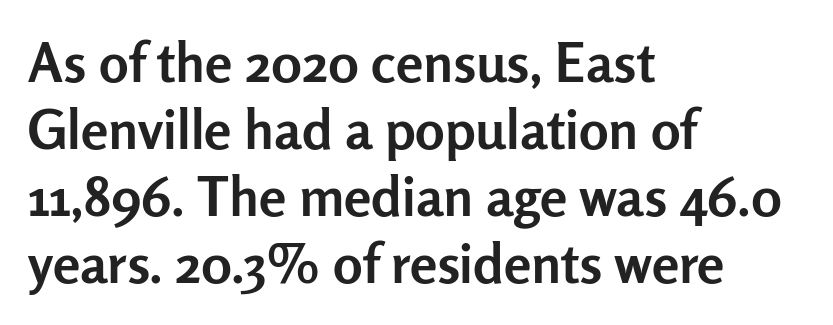
The image shows 55 px semibold sans-serif type, upright; set left-aligned, line spacing 1.22x, normal letter spacing, not underlined; low stroke contrast and a medium x-height.
